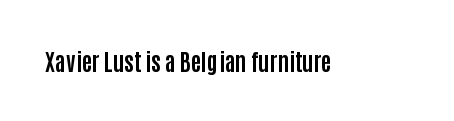
The image shows 23 px bold type, upright; set normal letter spacing, not underlined.
